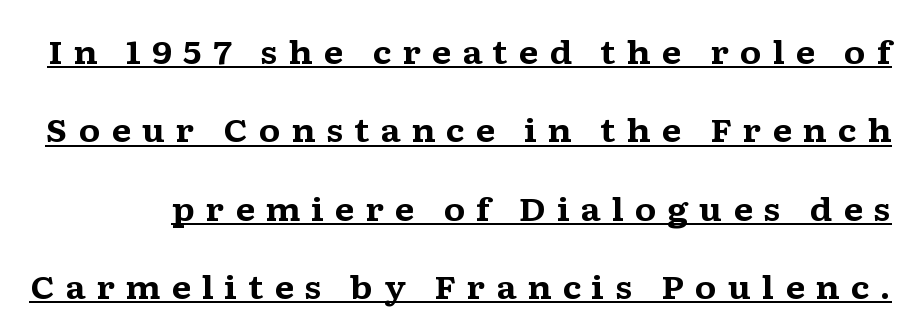
The passage shown is typed in a proportional face where columns would drift. The glyphs have the mass of a bold cut. This sample carries an underscore along the baseline area. The letters carry serifs — small finishing strokes at the ends of their stems. If you drew a line through each stem, it would be perfectly vertical. Compared with typical body copy, the letter spacing here is much looser.
